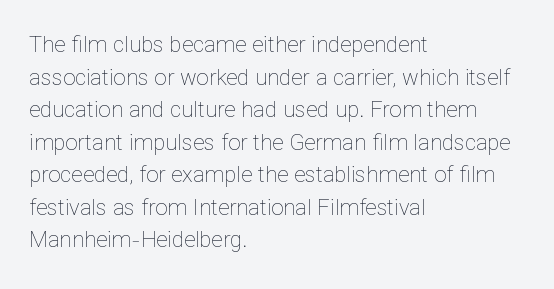
Q: Is the text bold? A: No.
Q: Is the text italic (slanted)? A: No, it is upright.
Q: Is the text underlined? A: No.
Q: How is the paragraph aligned? A: Left-aligned.
Q: Is the spacing between letters normal or unusually wide? A: Normal.
Q: Is the spacing between lines tight, normal or loose? A: Normal.
